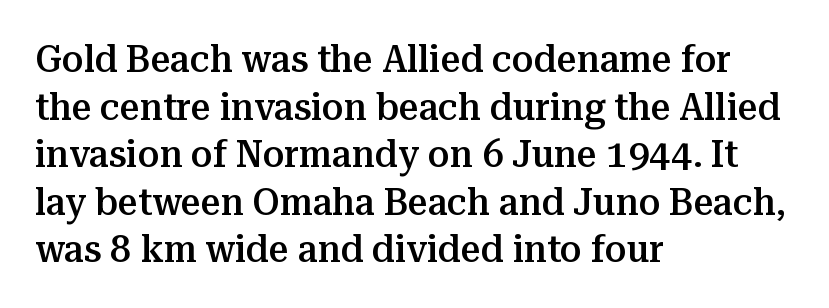
Q: Is the text bold? A: Semi-bold.
Q: Is the text italic (slanted)? A: No, it is upright.
Q: Is the typeface a serif or a sans-serif typeface? A: Serif.
Q: Is the text underlined? A: No.
Q: How is the paragraph aligned? A: Left-aligned.
Q: Is the spacing between letters normal or unusually wide? A: Normal.
Q: Width (condensed, normal, or wide)? A: Normal.
Q: Stroke contrast? A: Medium.
Q: x-height? A: Medium.
Q: Monospaced? A: No.
